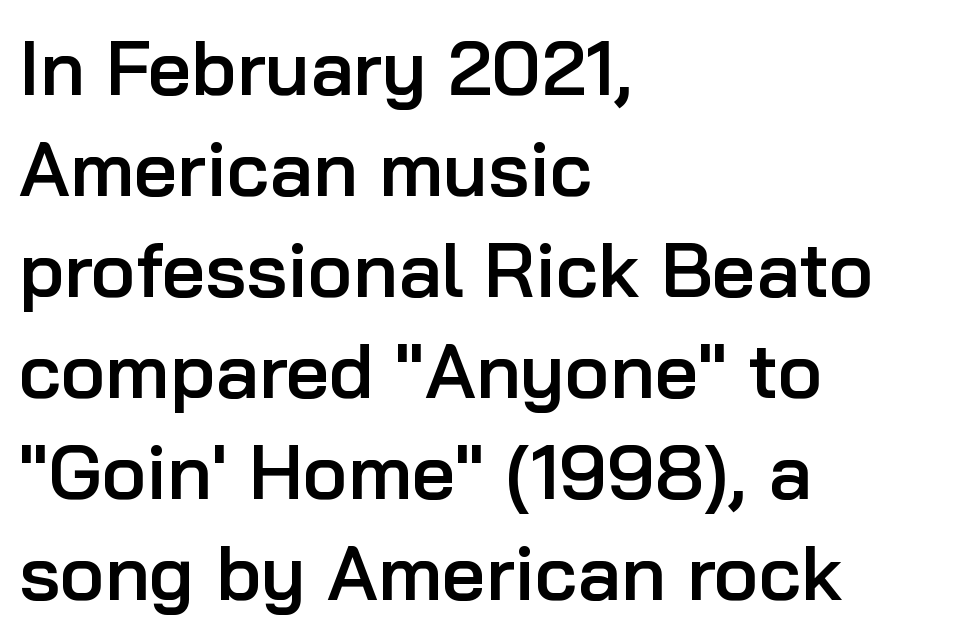
The lettering holds an erect, upright posture throughout. Think of a printed novel: that variable character pitch is what you see here. This sample uses plain, unmodified letter spacing. How heavy is the stroke? Medium-heavy — a semibold, shy of bold. Does the leading feel generous? No, just average.
